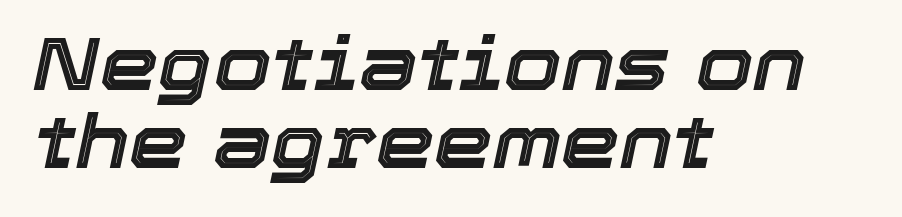
Each row of text sits above clean, open space. Each line starts at the same left margin while the right side varies. The letters advance in unequal steps, a hallmark of proportional type. Very little white space separates one row of letters from the next. When letters slant like this, we call the style italic.
